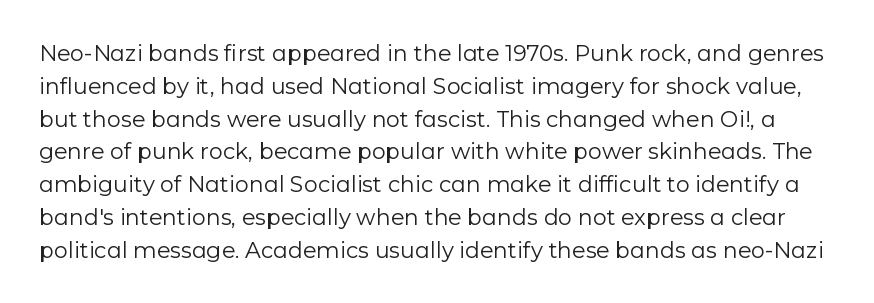
The image shows 22 px text type, upright; set normal line spacing (1.49x), normal letter spacing, not underlined.
